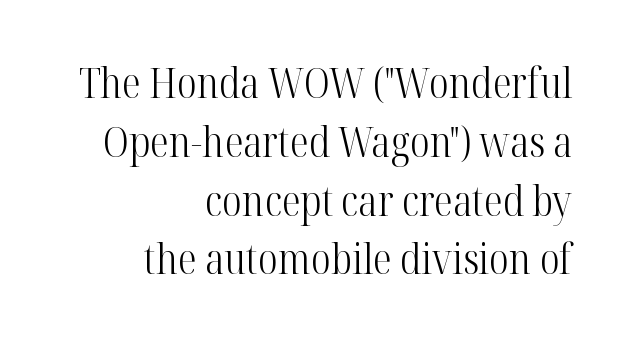
{"serif": "yes", "italic": "no", "bold": "no", "weight": "light", "width": "condensed", "stroke_contrast": "high", "x_height": "medium", "monospaced": "no", "underline": "no", "align": "right", "line_spacing": "normal", "line_spacing_ratio": 1.4, "letter_spacing": "normal", "letter_spacing_em": 0.0, "glyph_px": 42}
